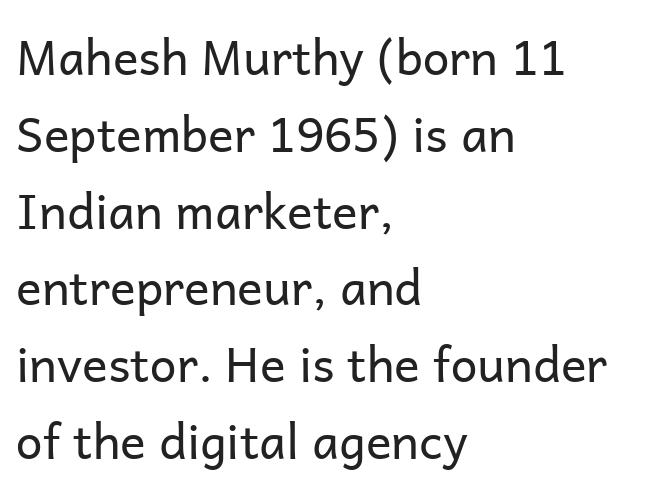
Weight: regular or lighter. Notice how the passage keeps a crisp vertical edge on the left only. Does extra space separate the letters? No, they use regular spacing. Regarding serifs, this sample does without them.
